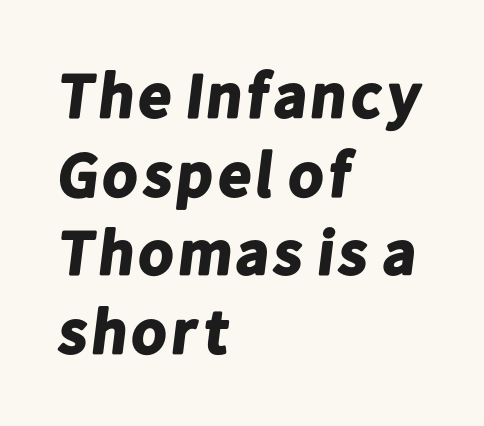
Q: Is the text bold? A: Yes.
Q: Is the typeface a serif or a sans-serif typeface? A: Sans-serif.
Q: Is the text underlined? A: No.
Q: How is the paragraph aligned? A: Left-aligned.
Q: Is the spacing between letters normal or unusually wide? A: Normal.
Q: Width (condensed, normal, or wide)? A: Normal.
Q: Stroke contrast? A: Low.
Q: x-height? A: Medium.
Q: Monospaced? A: No.
